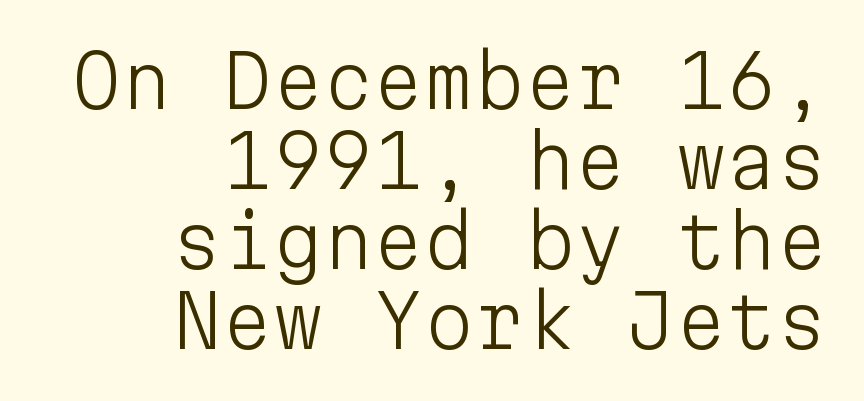
{"serif": "no", "italic": "no", "bold": "no", "weight": "light", "width": "normal", "stroke_contrast": "low", "x_height": "medium", "monospaced": "yes", "underline": "no", "align": "right", "line_spacing": "tight", "line_spacing_ratio": 1.11, "letter_spacing": "normal", "letter_spacing_em": 0.0, "glyph_px": 72}
